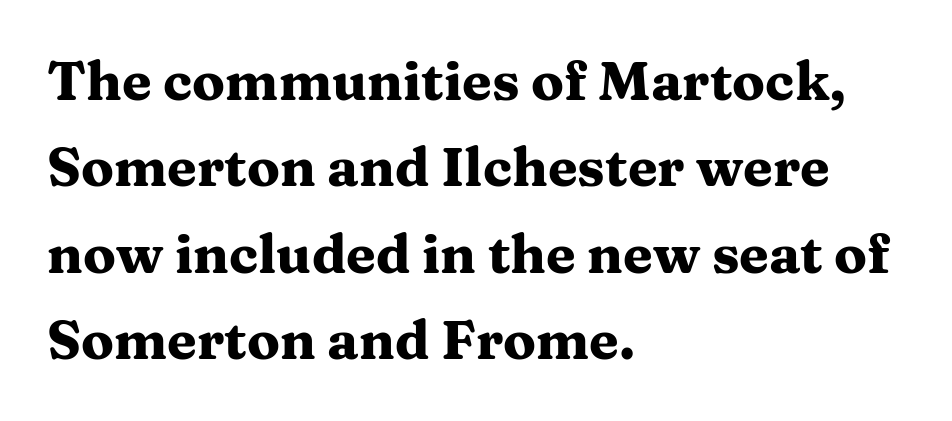
The image shows 54 px heavy, wide serif type, upright; set left-aligned, normal line spacing (1.6x), normal letter spacing, not underlined; medium stroke contrast and a medium x-height.
